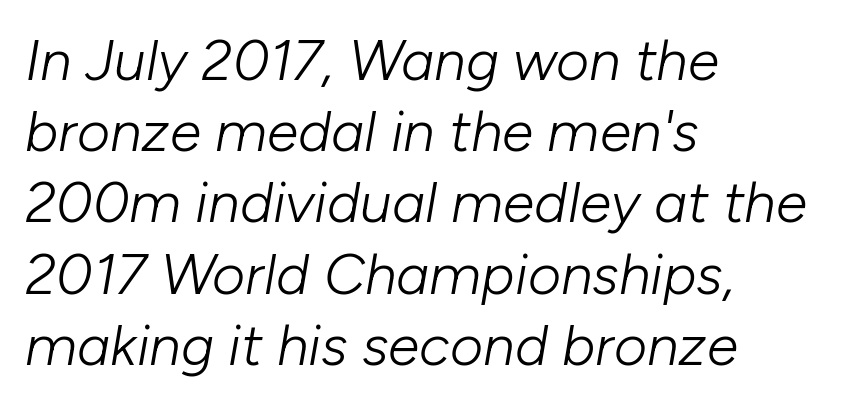
Q: Is the text bold? A: No.
Q: Is the text italic (slanted)? A: Yes, it leans right by about 10 degrees.
Q: Is the text underlined? A: No.
Q: How is the paragraph aligned? A: Left-aligned.
Q: Is the spacing between letters normal or unusually wide? A: Normal.
Q: Is the spacing between lines tight, normal or loose? A: Normal.
Q: Width (condensed, normal, or wide)? A: Normal.
Q: Stroke contrast? A: Low.
Q: x-height? A: Medium.
Q: Monospaced? A: No.
